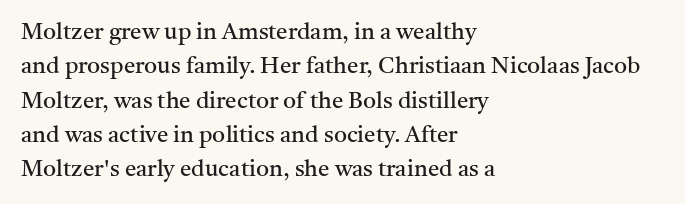
{"italic": "no", "bold": "no", "underline": "no", "align": "left", "line_spacing": "normal", "line_spacing_ratio": 1.49, "letter_spacing": "normal", "letter_spacing_em": 0.0, "glyph_px": 23}
